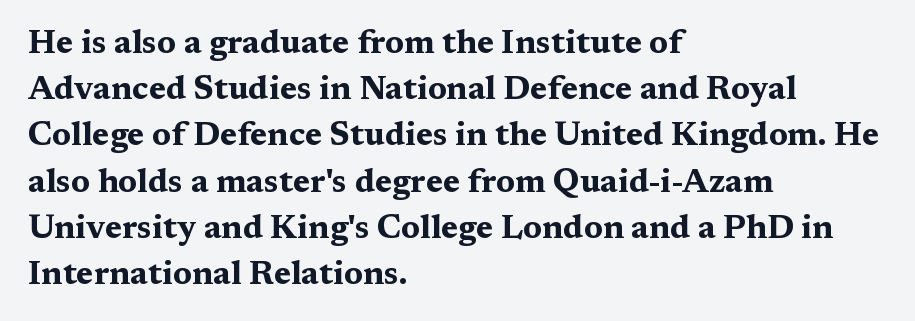
Q: Is the text bold? A: Yes.
Q: Is the text italic (slanted)? A: No, it is upright.
Q: Is the typeface a serif or a sans-serif typeface? A: Serif.
Q: Is the text underlined? A: No.
Q: How is the paragraph aligned? A: Left-aligned.
Q: Is the spacing between letters normal or unusually wide? A: Normal.
Q: Is the spacing between lines tight, normal or loose? A: Normal.
Q: Width (condensed, normal, or wide)? A: Wide.
Q: Stroke contrast? A: Medium.
Q: x-height? A: Medium.
Q: Monospaced? A: No.
